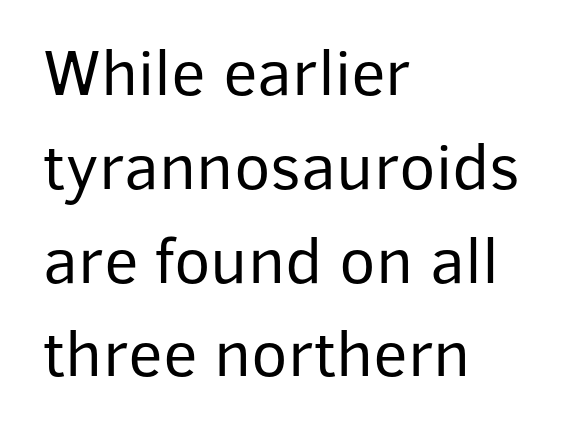
Each new line begins a customary step beneath the previous one. Is the letter spacing exaggerated? No — it looks like the ordinary default. Each row of text sits above clean, open space. A classic flush-left, rag-right setting is used for this passage. Vertical stems look standard width or narrower in stroke.
